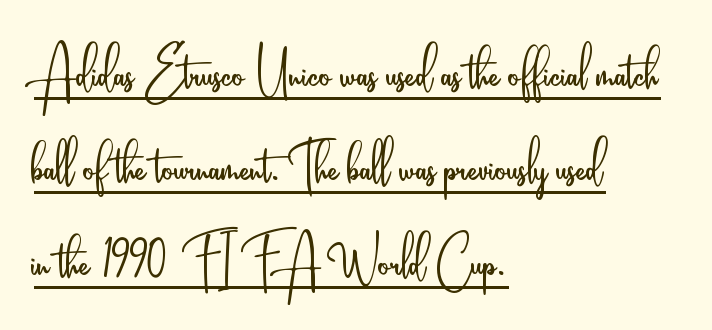
{"serif": "no", "bold": "no", "weight": "light", "width": "condensed", "stroke_contrast": "low", "x_height": "small", "monospaced": "no", "underline": "yes", "align": "left", "line_spacing": "normal", "line_spacing_ratio": 1.31, "letter_spacing": "normal", "letter_spacing_em": 0.0, "glyph_px": 72}
